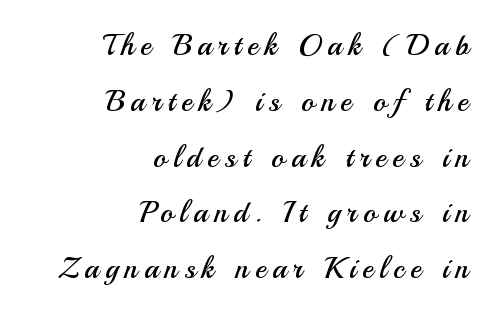
{"serif": "no", "bold": "no", "weight": "regular", "width": "normal", "stroke_contrast": "medium", "x_height": "small", "monospaced": "no", "underline": "no", "align": "right", "line_spacing_ratio": 1.86, "letter_spacing": "wide", "letter_spacing_em": 0.21, "glyph_px": 30}
